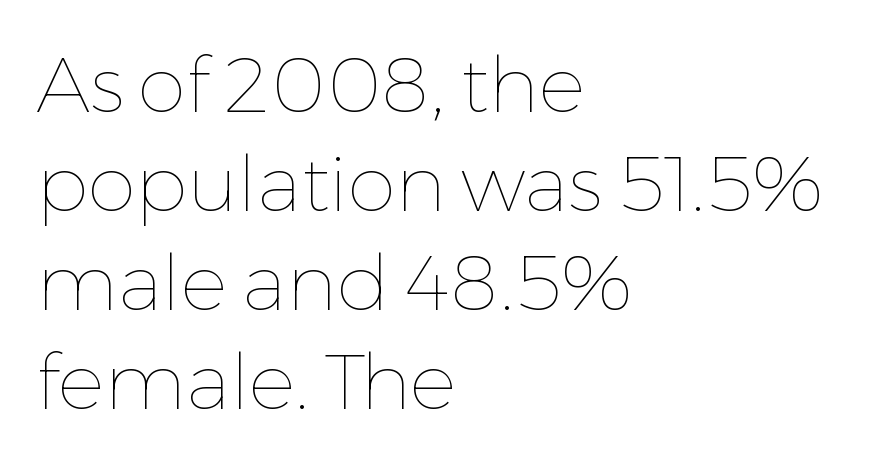
{"italic": "no", "bold": "no", "weight": "thin", "width": "normal", "stroke_contrast": "low", "x_height": "medium", "monospaced": "no", "underline": "no", "align": "left", "line_spacing": "normal", "line_spacing_ratio": 1.27, "letter_spacing": "normal", "letter_spacing_em": 0.0, "glyph_px": 78}
